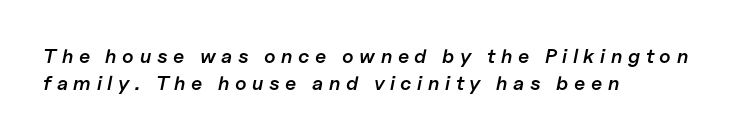
Q: Is the text bold? A: Semi-bold.
Q: Is the text italic (slanted)? A: Yes, it leans right by about 11 degrees.
Q: Is the text underlined? A: No.
Q: How is the paragraph aligned? A: Left-aligned.
Q: Is the spacing between letters normal or unusually wide? A: Unusually wide.
Q: Is the spacing between lines tight, normal or loose? A: Normal.
